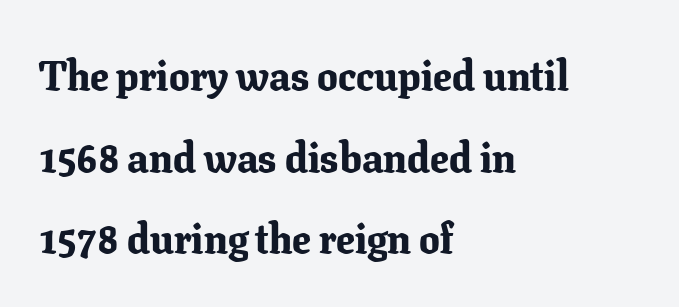
Q: Is the text bold? A: Yes.
Q: Is the text italic (slanted)? A: No, it is upright.
Q: Is the typeface a serif or a sans-serif typeface? A: Serif.
Q: Is the text underlined? A: No.
Q: How is the paragraph aligned? A: Left-aligned.
Q: Is the spacing between letters normal or unusually wide? A: Normal.
Q: Is the spacing between lines tight, normal or loose? A: Loose.
Q: Width (condensed, normal, or wide)? A: Normal.
Q: Stroke contrast? A: Low.
Q: x-height? A: Medium.
Q: Monospaced? A: No.
